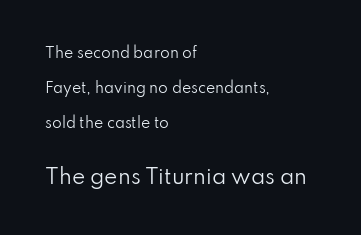
{"italic": "no", "bold": "no", "underline": "no", "align": "left", "line_spacing": "loose", "line_spacing_ratio": 2.49, "letter_spacing": "normal", "letter_spacing_em": 0.0, "larger_block": "second", "size_ratio": 1.43, "glyph_px": 20}
